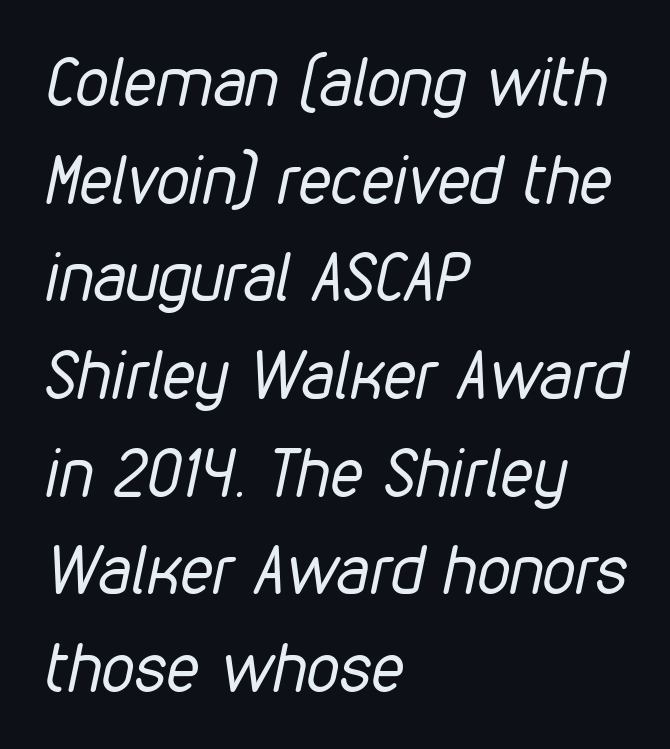
The image shows 66 px regular-weight, condensed type, italic (leaning right); set left-aligned, normal line spacing (1.48x), normal letter spacing, not underlined; low stroke contrast and a medium x-height.
